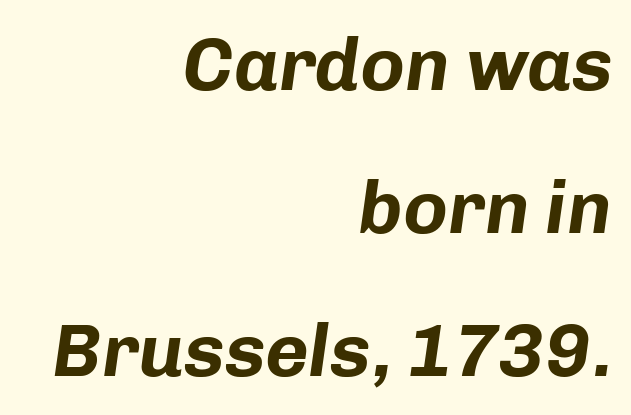
Q: Is the text bold? A: Yes.
Q: Is the text italic (slanted)? A: Yes, it leans right by about 8 degrees.
Q: Is the text underlined? A: No.
Q: How is the paragraph aligned? A: Right-aligned.
Q: Is the spacing between letters normal or unusually wide? A: Normal.
Q: Is the spacing between lines tight, normal or loose? A: Loose.
Q: Width (condensed, normal, or wide)? A: Normal.
Q: Stroke contrast? A: Low.
Q: x-height? A: Medium.
Q: Monospaced? A: No.
